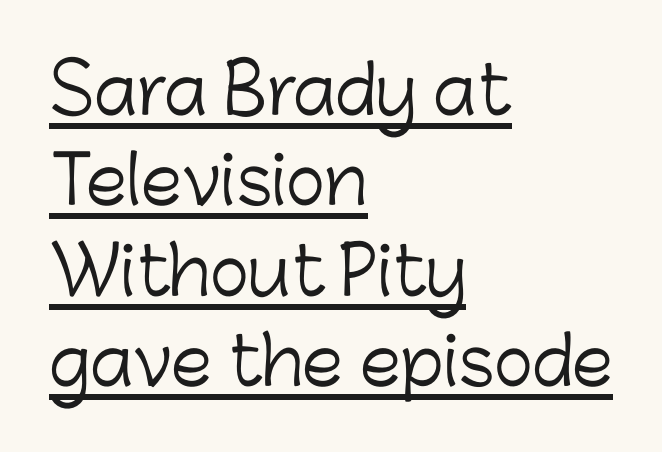
{"serif": "no", "italic": "no", "bold": "no", "weight": "light", "width": "normal", "stroke_contrast": "low", "x_height": "medium", "monospaced": "no", "underline": "yes", "align": "left", "line_spacing": "normal", "line_spacing_ratio": 1.37, "letter_spacing": "normal", "letter_spacing_em": 0.0, "glyph_px": 66}
